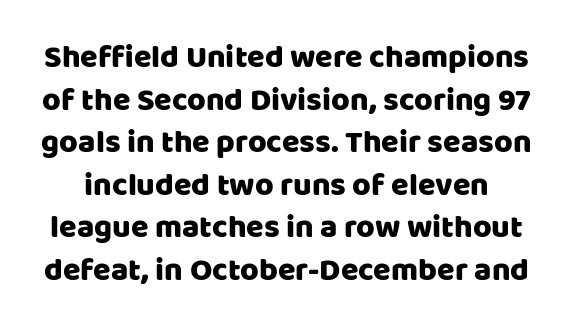
The image shows 32 px sans-serif type, upright; set normal line spacing (1.33x), normal letter spacing, not underlined; low stroke contrast and a large x-height.
